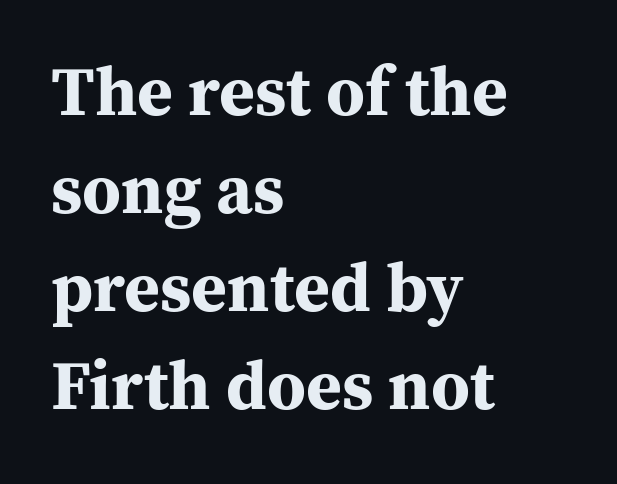
Whoever set this chose a conventional vertical rhythm. Just letters on the line, the space beneath them empty. The letters stand straight up with perfectly vertical stems. Looks like regular typesetting: each glyph gets only the width it needs. Nothing unusual about the tracking: characters are spaced as the font intends.
